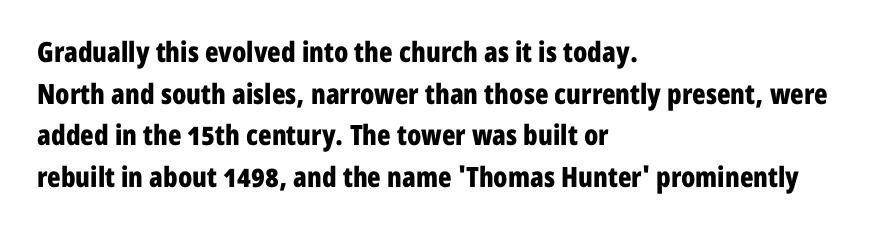
A student would call this left alignment; a typographer would say flush left, rag right. Quick note: underline off. The gaps between neighbouring characters are ordinary and unremarkable. Ascenders rise straight up at ninety degrees.
